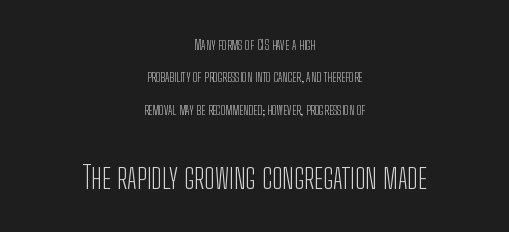
{"serif": "no", "italic": "no", "bold": "no", "weight": "light", "width": "condensed", "stroke_contrast": "low", "x_height": "medium", "monospaced": "no", "underline": "no", "align": "center", "line_spacing": "loose", "line_spacing_ratio": 2.31, "letter_spacing": "normal", "letter_spacing_em": 0.0, "larger_block": "second", "size_ratio": 2.21, "glyph_px": 31}
